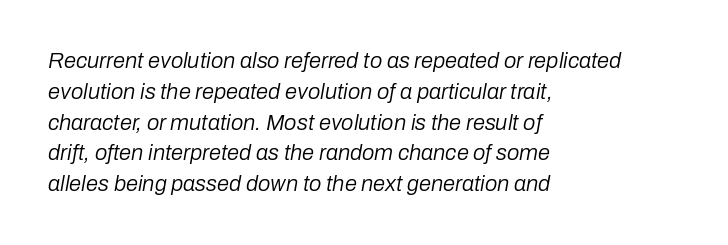
Q: Is the text bold? A: No.
Q: Is the text italic (slanted)? A: Yes, it leans right by about 10 degrees.
Q: Is the text underlined? A: No.
Q: How is the paragraph aligned? A: Left-aligned.
Q: Is the spacing between letters normal or unusually wide? A: Normal.
Q: Is the spacing between lines tight, normal or loose? A: Normal.
